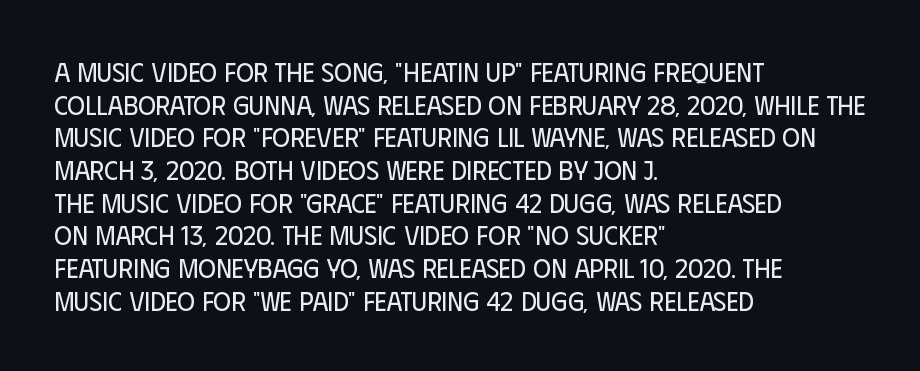
What stands out about the letter spacing? Nothing — it is the standard amount. This is not heavy type; no bold has been used. Just letters on the line, the space beneath them empty. Notice how the stems are strictly vertical — no italics here. This rendering uses left alignment, leaving the right contour irregular.
